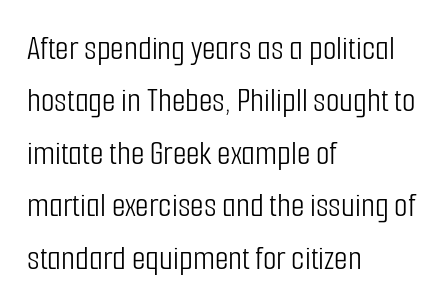
{"serif": "no", "italic": "no", "bold": "no", "weight": "light", "width": "condensed", "stroke_contrast": "low", "x_height": "medium", "monospaced": "no", "underline": "no", "align": "left", "line_spacing": "normal", "line_spacing_ratio": 1.5, "letter_spacing": "normal", "letter_spacing_em": 0.0, "glyph_px": 35}
